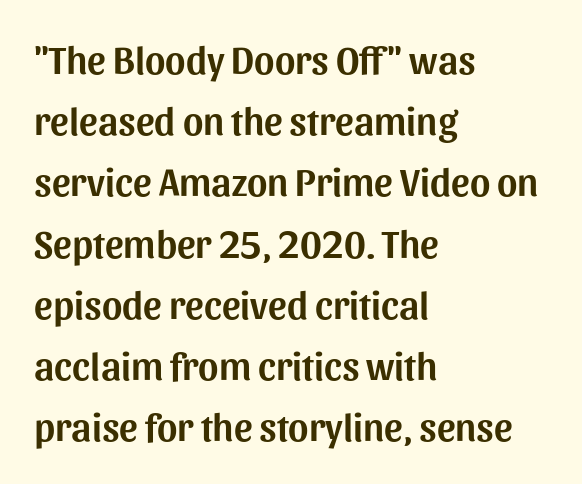
Q: Is the text italic (slanted)? A: No, it is upright.
Q: Is the typeface a serif or a sans-serif typeface? A: Sans-serif.
Q: Is the text underlined? A: No.
Q: How is the paragraph aligned? A: Left-aligned.
Q: Is the spacing between letters normal or unusually wide? A: Normal.
Q: Is the spacing between lines tight, normal or loose? A: Normal.
Q: Width (condensed, normal, or wide)? A: Normal.
Q: Stroke contrast? A: Medium.
Q: x-height? A: Medium.
Q: Monospaced? A: No.
